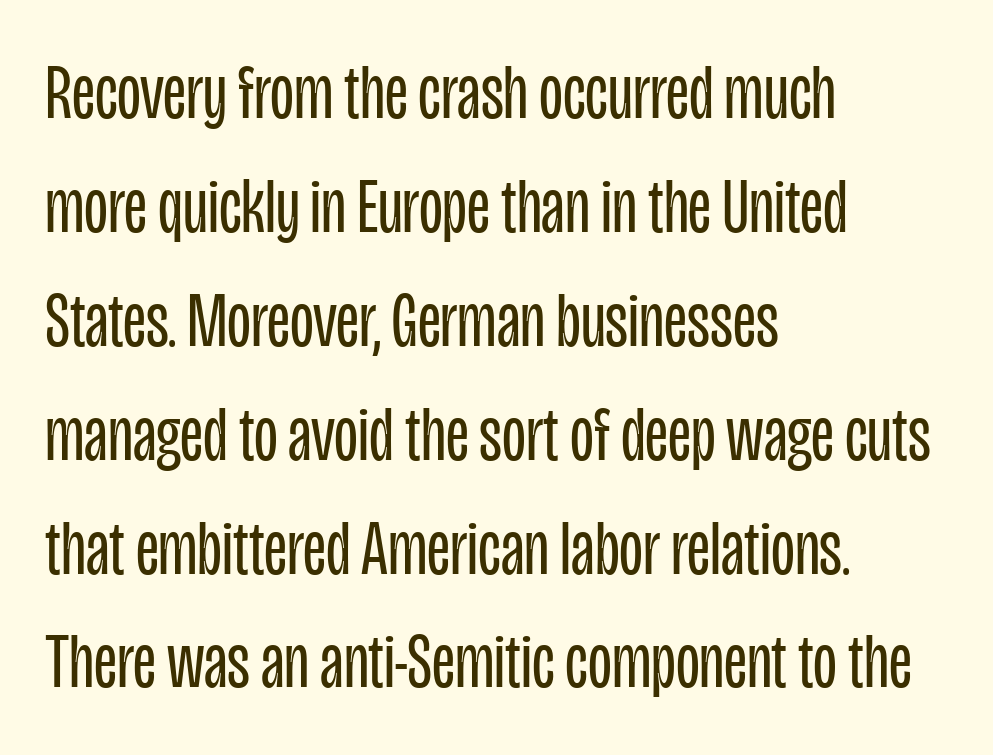
{"serif": "no", "italic": "no", "bold": "no", "weight": "regular", "width": "condensed", "stroke_contrast": "low", "x_height": "large", "monospaced": "no", "underline": "no", "align": "left", "line_spacing": "normal", "line_spacing_ratio": 1.46, "letter_spacing": "normal", "letter_spacing_em": 0.0, "glyph_px": 78}
